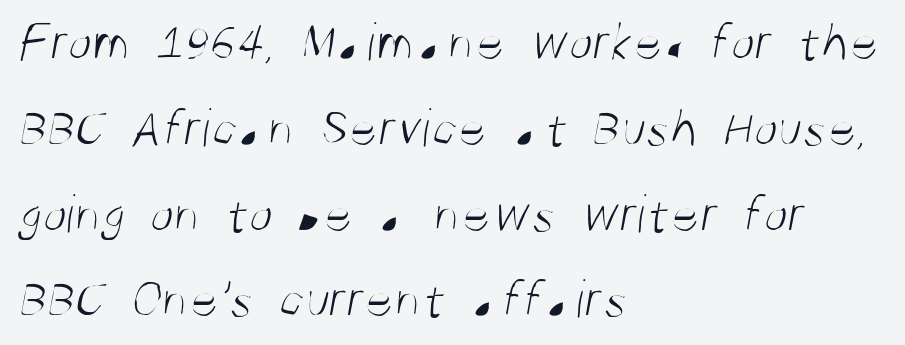
Q: Is the text bold? A: No.
Q: Is the typeface a serif or a sans-serif typeface? A: Sans-serif.
Q: Is the text underlined? A: No.
Q: How is the paragraph aligned? A: Left-aligned.
Q: Is the spacing between letters normal or unusually wide? A: Normal.
Q: Is the spacing between lines tight, normal or loose? A: Normal.
Q: Width (condensed, normal, or wide)? A: Condensed.
Q: Stroke contrast? A: Medium.
Q: x-height? A: Large.
Q: Monospaced? A: No.
